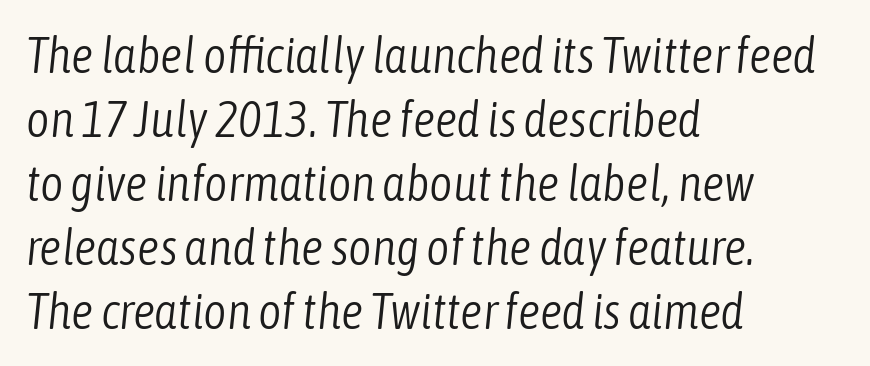
Q: Is the text bold? A: No.
Q: Is the text italic (slanted)? A: Yes, it leans right by about 6 degrees.
Q: Is the text underlined? A: No.
Q: How is the paragraph aligned? A: Left-aligned.
Q: Is the spacing between letters normal or unusually wide? A: Normal.
Q: Is the spacing between lines tight, normal or loose? A: Normal.
Q: Width (condensed, normal, or wide)? A: Condensed.
Q: Stroke contrast? A: Low.
Q: x-height? A: Medium.
Q: Monospaced? A: No.
